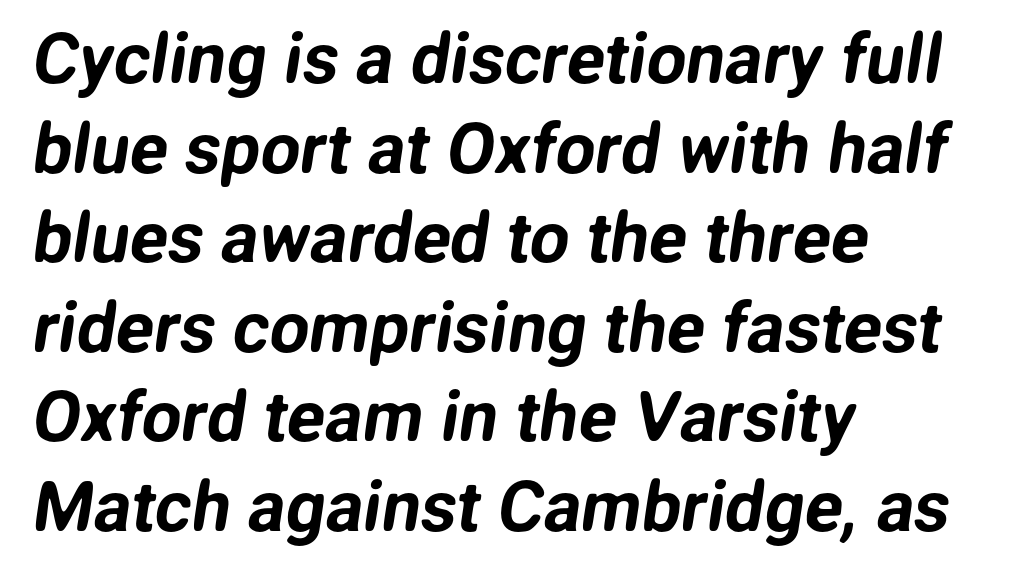
The image shows 70 px sans-serif type; set left-aligned, normal line spacing (1.28x), normal letter spacing, not underlined; low stroke contrast and a medium x-height.
